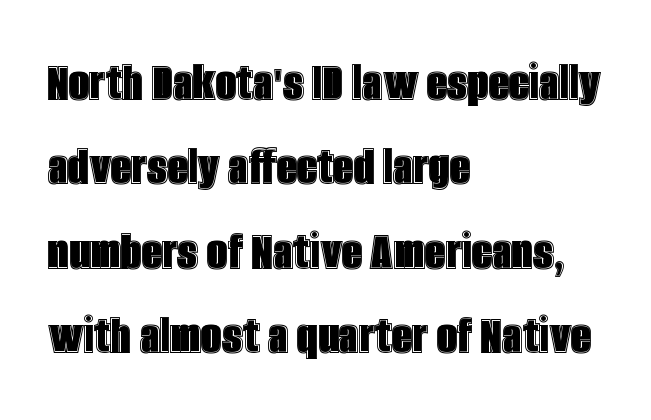
{"italic": "no", "width": "condensed", "x_height": "large", "monospaced": "no", "underline": "no", "align": "left", "line_spacing": "normal", "line_spacing_ratio": 1.48, "letter_spacing": "normal", "letter_spacing_em": 0.0, "glyph_px": 57}
